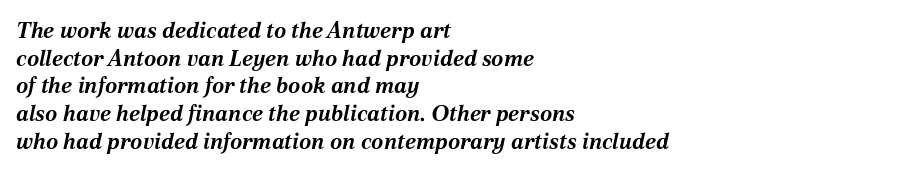
The image shows 22 px bold type, italic (leaning right); set left-aligned, normal line spacing (1.26x), normal letter spacing, not underlined.
